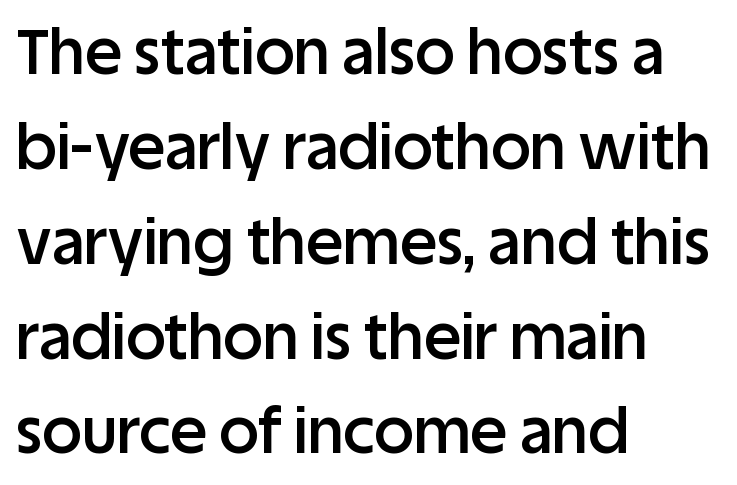
Q: Is the text bold? A: Semi-bold.
Q: Is the text italic (slanted)? A: No, it is upright.
Q: Is the typeface a serif or a sans-serif typeface? A: Sans-serif.
Q: Is the text underlined? A: No.
Q: How is the paragraph aligned? A: Left-aligned.
Q: Is the spacing between letters normal or unusually wide? A: Normal.
Q: Is the spacing between lines tight, normal or loose? A: Normal.
Q: Width (condensed, normal, or wide)? A: Normal.
Q: Stroke contrast? A: Low.
Q: x-height? A: Large.
Q: Monospaced? A: No.
